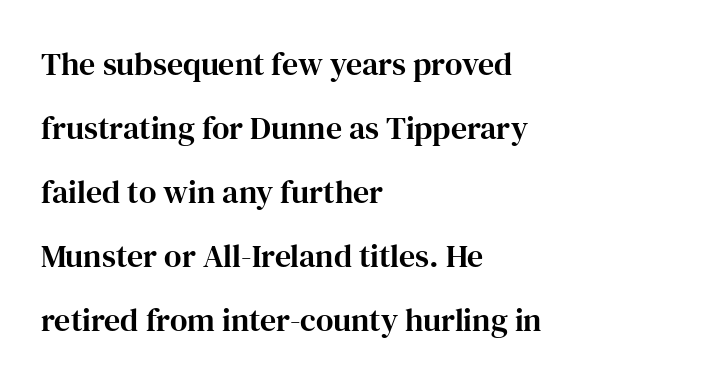
{"serif": "yes", "italic": "no", "width": "normal", "stroke_contrast": "high", "x_height": "medium", "monospaced": "no", "underline": "no", "align": "left", "line_spacing": "loose", "line_spacing_ratio": 2.0, "letter_spacing": "normal", "letter_spacing_em": 0.0, "glyph_px": 32}
